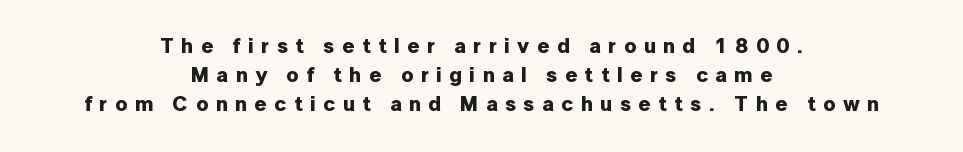
The image shows 21 px bold type, upright; set centered, normal line spacing (1.38x), unusually wide letter spacing (+0.36 em), not underlined.
